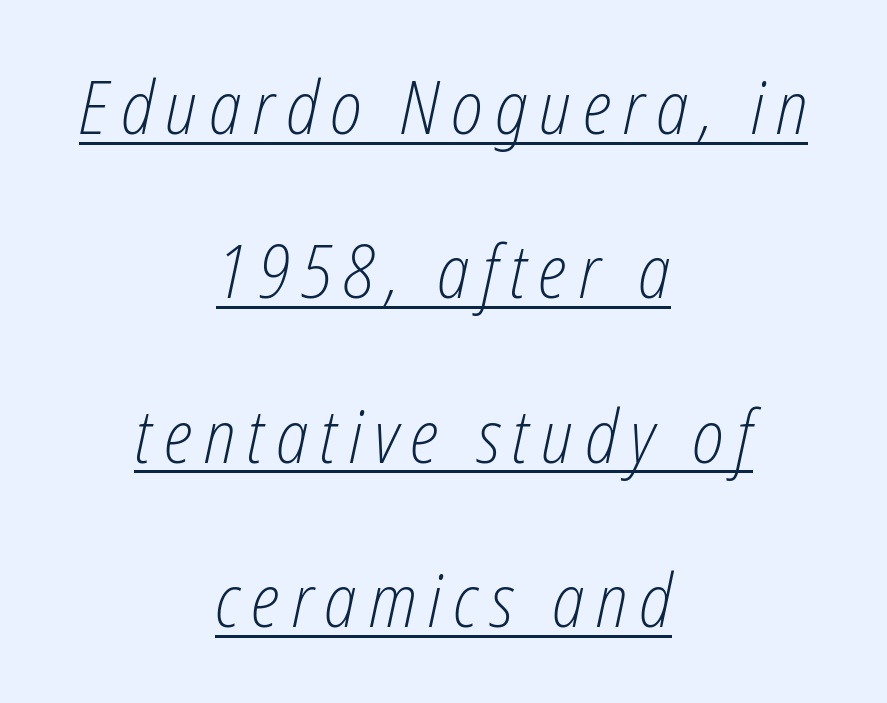
{"italic": "yes", "lean": "right", "slant_degrees": 12, "bold": "no", "weight": "light", "width": "condensed", "stroke_contrast": "low", "x_height": "medium", "monospaced": "no", "underline": "yes", "align": "center", "line_spacing": "loose", "line_spacing_ratio": 2.22, "glyph_px": 74}
